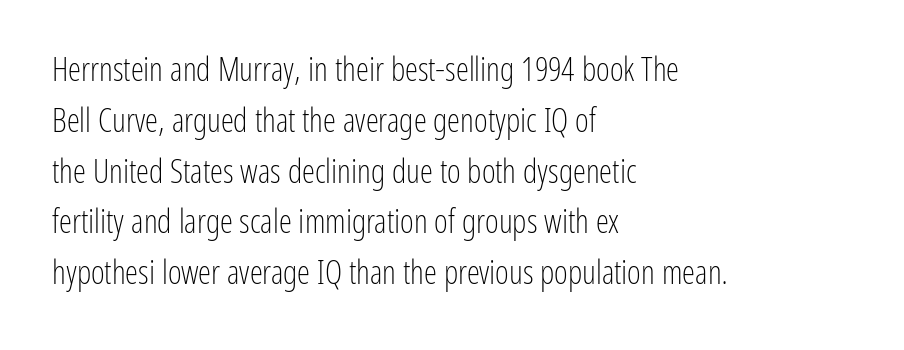
Q: Is the text bold? A: No.
Q: Is the text italic (slanted)? A: No, it is upright.
Q: Is the typeface a serif or a sans-serif typeface? A: Sans-serif.
Q: Is the text underlined? A: No.
Q: How is the paragraph aligned? A: Left-aligned.
Q: Is the spacing between letters normal or unusually wide? A: Normal.
Q: Is the spacing between lines tight, normal or loose? A: Normal.
Q: Width (condensed, normal, or wide)? A: Condensed.
Q: Stroke contrast? A: Low.
Q: x-height? A: Medium.
Q: Monospaced? A: No.
